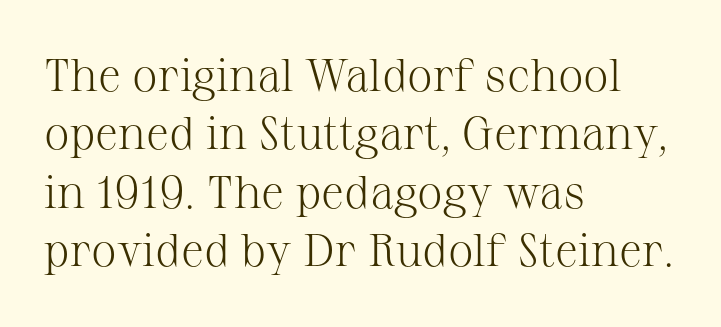
Q: Is the text bold? A: No.
Q: Is the text italic (slanted)? A: No, it is upright.
Q: Is the typeface a serif or a sans-serif typeface? A: Serif.
Q: Is the text underlined? A: No.
Q: How is the paragraph aligned? A: Left-aligned.
Q: Is the spacing between letters normal or unusually wide? A: Normal.
Q: Is the spacing between lines tight, normal or loose? A: Normal.
Q: Width (condensed, normal, or wide)? A: Normal.
Q: Stroke contrast? A: Medium.
Q: x-height? A: Medium.
Q: Monospaced? A: No.
